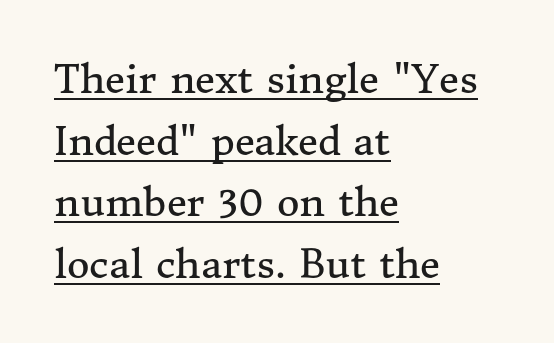
Q: Is the text bold? A: No.
Q: Is the text italic (slanted)? A: No, it is upright.
Q: Is the typeface a serif or a sans-serif typeface? A: Serif.
Q: Is the text underlined? A: Yes.
Q: How is the paragraph aligned? A: Left-aligned.
Q: Is the spacing between letters normal or unusually wide? A: Normal.
Q: Is the spacing between lines tight, normal or loose? A: Normal.
Q: Width (condensed, normal, or wide)? A: Normal.
Q: Stroke contrast? A: Medium.
Q: x-height? A: Medium.
Q: Monospaced? A: No.
